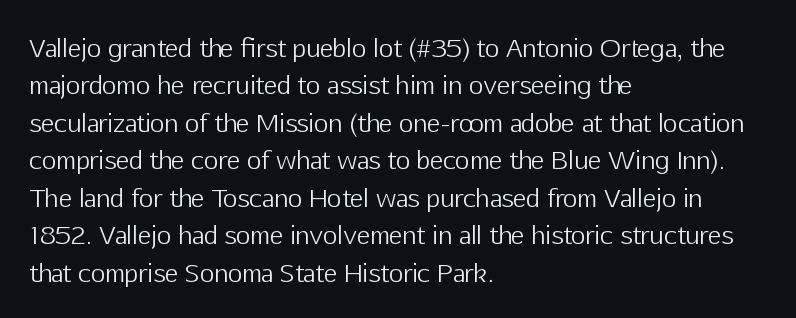
Q: Is the text bold? A: No.
Q: Is the text italic (slanted)? A: No, it is upright.
Q: Is the text underlined? A: No.
Q: How is the paragraph aligned? A: Left-aligned.
Q: Is the spacing between letters normal or unusually wide? A: Normal.
Q: Is the spacing between lines tight, normal or loose? A: Normal.
